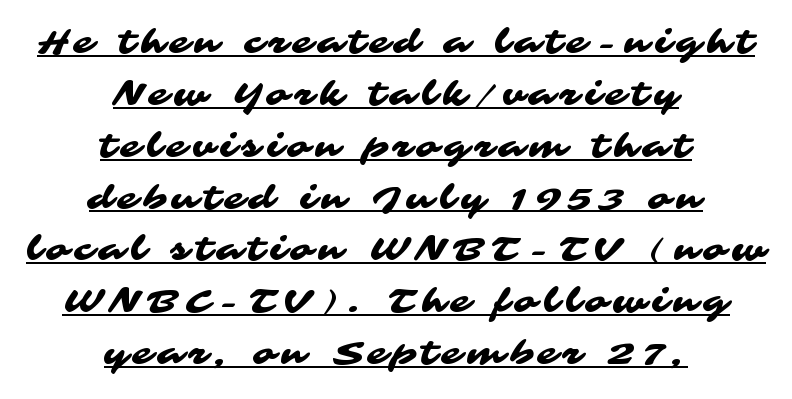
The whitespace from short lines is split evenly between both sides. Glance below the letters and you will spot a drawn line. In terms of leading, this rendering sits right in the middle. This rendering employs a face without finishing strokes, i.e., a sans-serif. The passage shown is typed in a proportional face where columns would drift.
